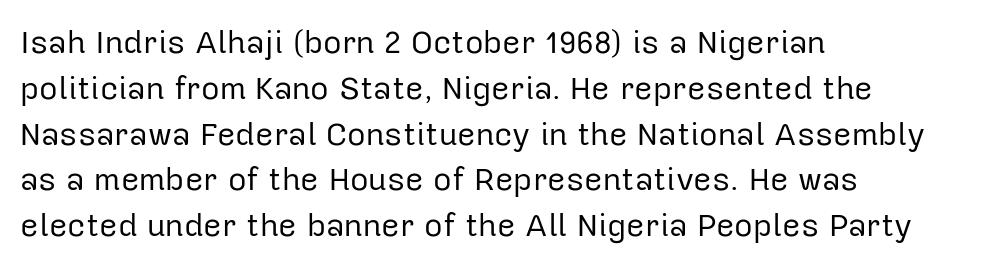
Nothing sits at the stroke ends, so this counts as sans-serif. These lines were composed using upright roman letters. This sample keeps an unexceptional amount of space between lines. The horizontal fit of the characters is conventional and even. Is this a fixed-width face? No — the glyphs have proportional, varying widths.
